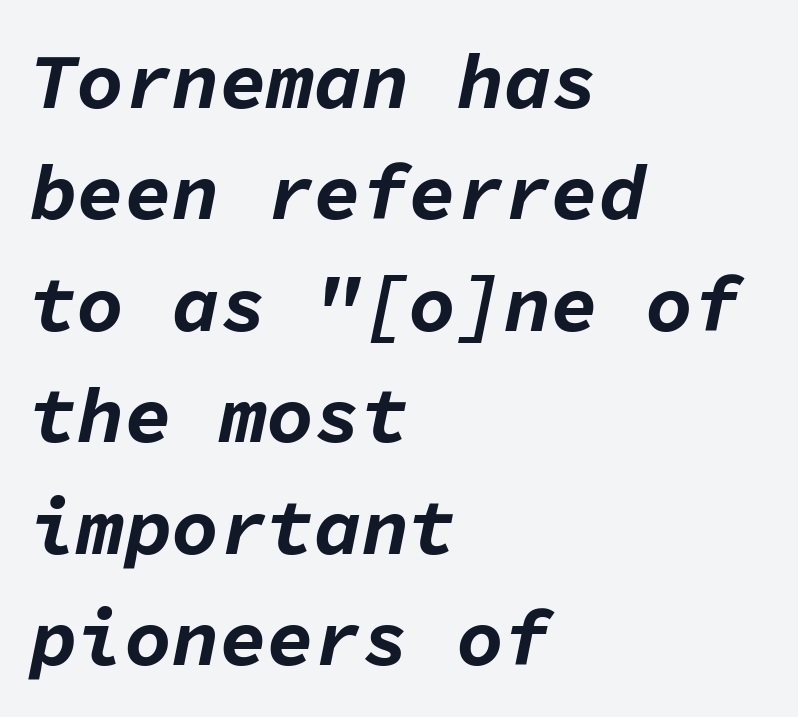
{"italic": "yes", "lean": "right", "slant_degrees": 11, "bold": "yes", "weight": "bold", "width": "normal", "stroke_contrast": "low", "x_height": "medium", "monospaced": "yes", "underline": "no", "align": "left", "line_spacing": "normal", "line_spacing_ratio": 1.41, "letter_spacing": "normal", "letter_spacing_em": 0.0, "glyph_px": 79}
